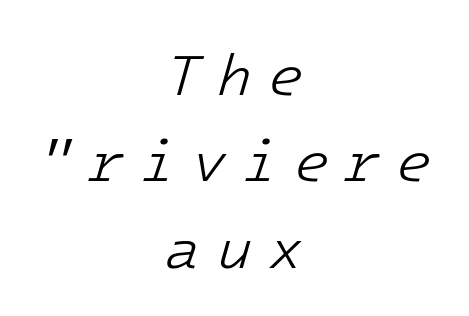
Q: Is the text bold? A: No.
Q: Is the text italic (slanted)? A: Yes, it leans right by about 16 degrees.
Q: Is the text underlined? A: No.
Q: How is the paragraph aligned? A: Centered.
Q: Is the spacing between letters normal or unusually wide? A: Unusually wide.
Q: Is the spacing between lines tight, normal or loose? A: Normal.
Q: Width (condensed, normal, or wide)? A: Normal.
Q: Stroke contrast? A: Low.
Q: x-height? A: Medium.
Q: Monospaced? A: Yes.
